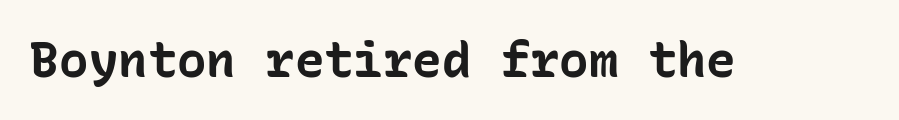
Q: Is the text bold? A: Yes.
Q: Is the text italic (slanted)? A: No, it is upright.
Q: Is the typeface a serif or a sans-serif typeface? A: Sans-serif.
Q: Is the text underlined? A: No.
Q: Is the spacing between letters normal or unusually wide? A: Normal.
Q: Width (condensed, normal, or wide)? A: Normal.
Q: Stroke contrast? A: Low.
Q: x-height? A: Medium.
Q: Monospaced? A: Yes.
